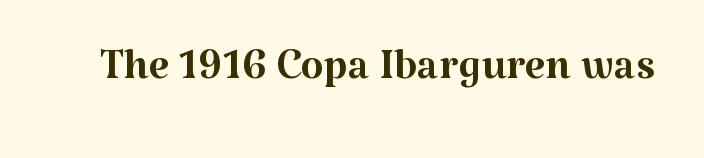
The image shows 59 px regular-weight serif type, upright; set normal letter spacing, not underlined; medium stroke contrast and a medium x-height.
